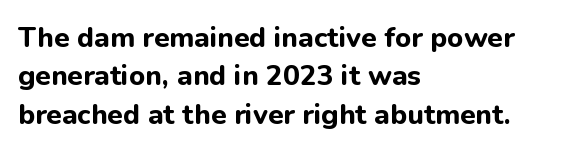
The image shows 28 px bold sans-serif type, upright; set left-aligned, normal line spacing (1.37x), normal letter spacing, not underlined; low stroke contrast and a medium x-height.
